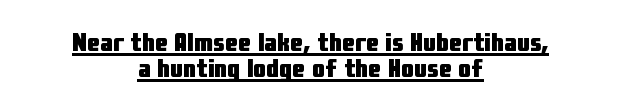
{"italic": "no", "bold": "yes", "underline": "yes", "align": "center", "line_spacing": "tight", "line_spacing_ratio": 0.99, "letter_spacing": "normal", "letter_spacing_em": 0.0, "glyph_px": 26}
